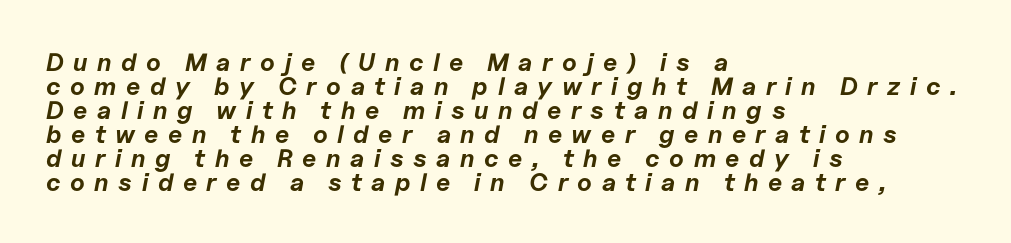
Observe the lean: these are italic letterforms. Inter-character spacing is expanded well beyond the font's built-in metrics. Every letter is thick-stroked: bold, no question. Vertically, the passage feels compressed, each row crowding the next. Anything drawn beneath the words? Only blank space.
